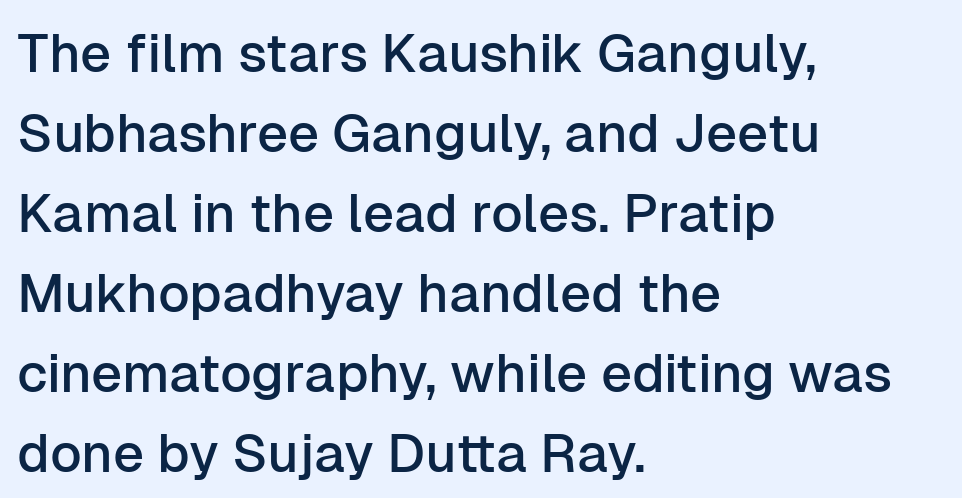
The paragraph has a hard left edge and a soft right edge. Normally led — the rows are evenly, conventionally spaced. The gaps between neighbouring characters are ordinary and unremarkable. The specimen omits any rule beneath the text block's lines. Every stem runs plumb, perpendicular to the baseline.
